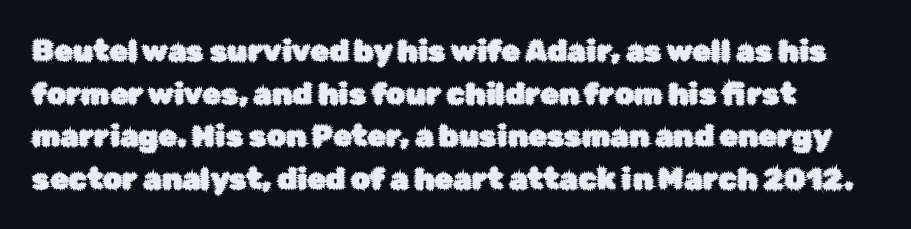
The image shows 30 px sans-serif type, upright; set normal line spacing (1.42x), normal letter spacing, not underlined; low stroke contrast and a medium x-height.
